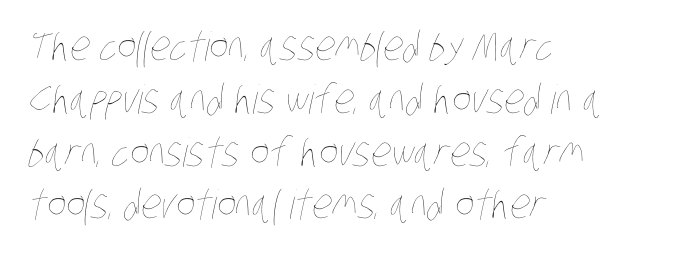
Q: Is the text bold? A: No.
Q: Is the text underlined? A: No.
Q: How is the paragraph aligned? A: Left-aligned.
Q: Is the spacing between letters normal or unusually wide? A: Normal.
Q: Is the spacing between lines tight, normal or loose? A: Normal.
Q: Width (condensed, normal, or wide)? A: Condensed.
Q: Stroke contrast? A: Low.
Q: x-height? A: Large.
Q: Monospaced? A: No.
